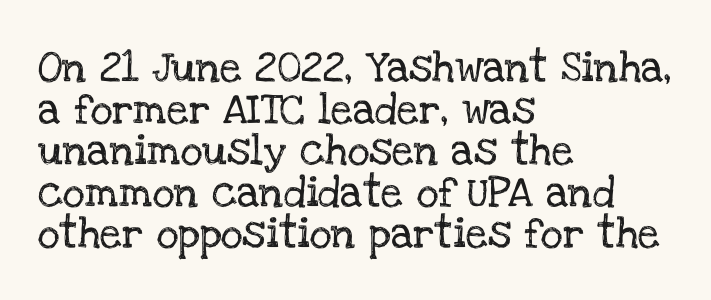
The image shows 31 px serif type, upright; set left-aligned, normal line spacing (1.34x), normal letter spacing, not underlined; low stroke contrast and a large x-height.
